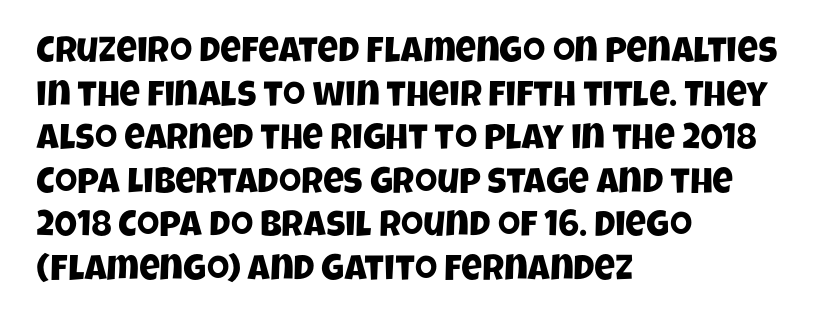
Q: Is the typeface a serif or a sans-serif typeface? A: Sans-serif.
Q: Is the text underlined? A: No.
Q: How is the paragraph aligned? A: Left-aligned.
Q: Is the spacing between letters normal or unusually wide? A: Normal.
Q: Width (condensed, normal, or wide)? A: Condensed.
Q: Stroke contrast? A: Low.
Q: x-height? A: Large.
Q: Monospaced? A: No.
